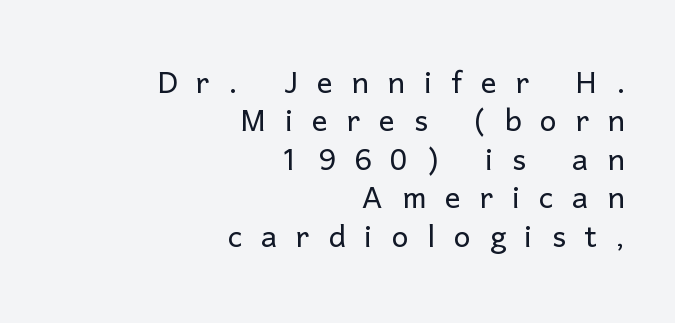
{"serif": "no", "italic": "no", "bold": "no", "weight": "light", "width": "normal", "stroke_contrast": "low", "x_height": "medium", "monospaced": "no", "underline": "no", "align": "right", "line_spacing": "tight", "line_spacing_ratio": 0.96, "letter_spacing": "wide", "letter_spacing_em": 0.47, "glyph_px": 40}
